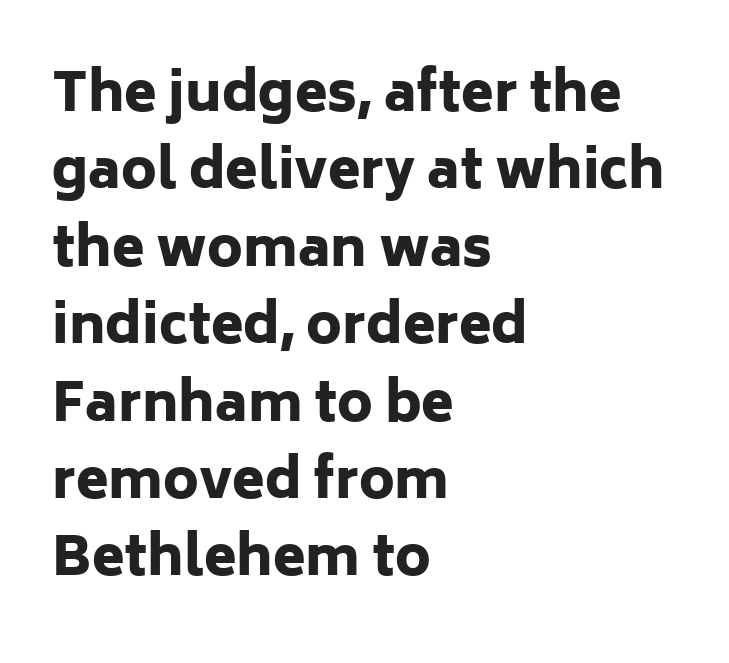
Each glyph is drawn with heavy, bold strokes. These lines were composed using upright roman letters. Just letters on the line, the space beneath them empty. Reading down the column, the eye jumps a familiar distance to each next line.
